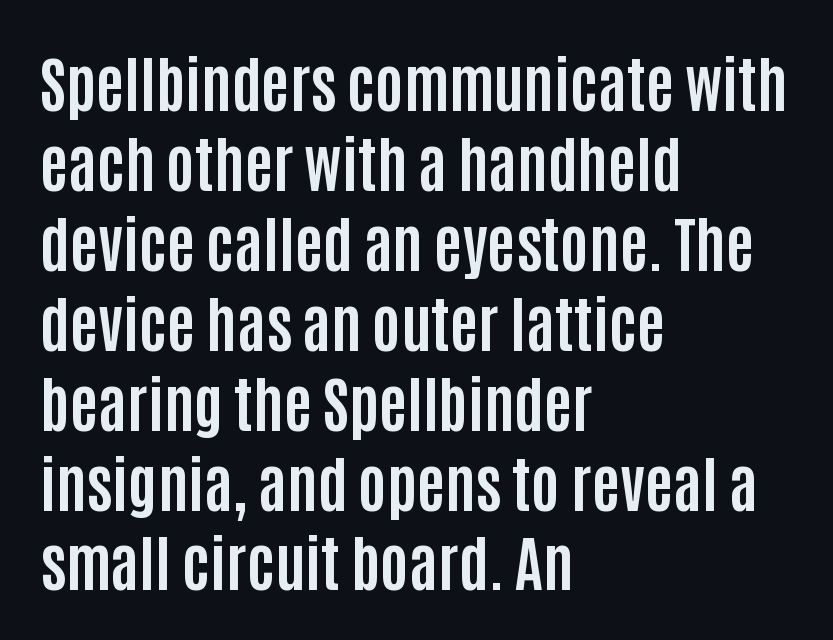
The image shows 61 px bold, condensed sans-serif type, upright; set left-aligned, normal line spacing (1.31x), normal letter spacing, not underlined; low stroke contrast and a large x-height.
